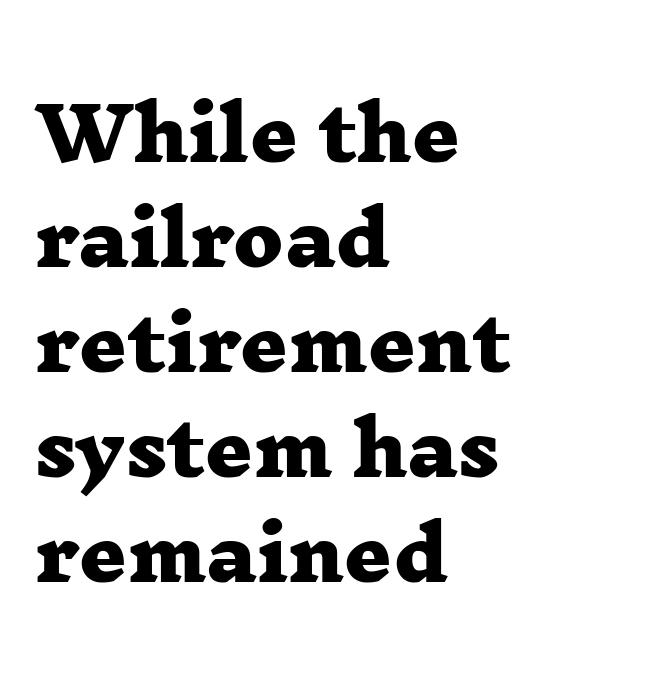
Q: Is the text bold? A: Yes.
Q: Is the typeface a serif or a sans-serif typeface? A: Serif.
Q: Is the text underlined? A: No.
Q: How is the paragraph aligned? A: Left-aligned.
Q: Is the spacing between letters normal or unusually wide? A: Normal.
Q: Is the spacing between lines tight, normal or loose? A: Normal.
Q: Width (condensed, normal, or wide)? A: Wide.
Q: Stroke contrast? A: Low.
Q: x-height? A: Medium.
Q: Monospaced? A: No.
